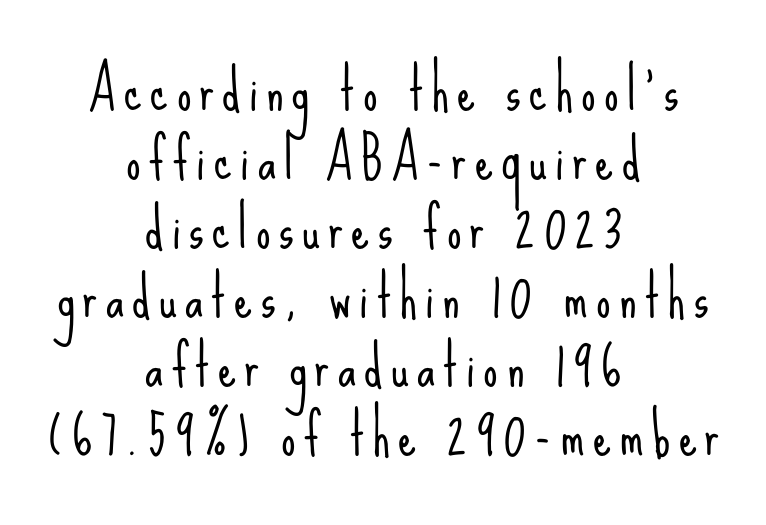
Q: Is the text bold? A: No.
Q: Is the text italic (slanted)? A: No, it is upright.
Q: Is the typeface a serif or a sans-serif typeface? A: Sans-serif.
Q: Is the text underlined? A: No.
Q: How is the paragraph aligned? A: Centered.
Q: Width (condensed, normal, or wide)? A: Condensed.
Q: Stroke contrast? A: Low.
Q: x-height? A: Small.
Q: Monospaced? A: No.
